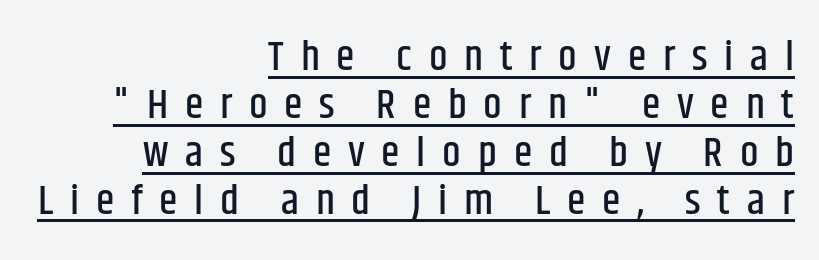
The image shows 42 px condensed sans-serif type, upright; set right-aligned, tight line spacing (1.14x), unusually wide letter spacing (+0.4 em), underlined; low stroke contrast and a large x-height.
